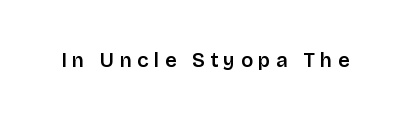
Is there any slant? The stems are plumb. The letters are semibold — heavier than regular but short of a full bold. The zone under the glyphs is completely vacant. What stands out about the letter spacing? Its width — letters are far apart.
